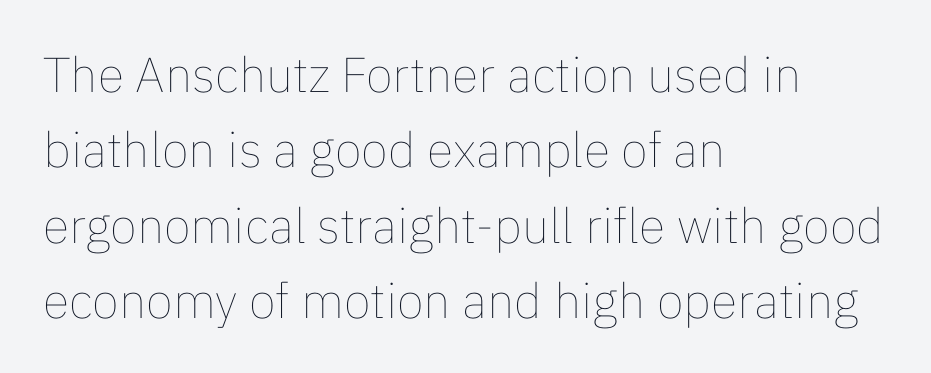
{"italic": "no", "bold": "no", "weight": "thin", "width": "normal", "stroke_contrast": "low", "x_height": "medium", "monospaced": "no", "underline": "no", "align": "left", "line_spacing": "normal", "line_spacing_ratio": 1.54, "letter_spacing": "normal", "letter_spacing_em": 0.0, "glyph_px": 49}
